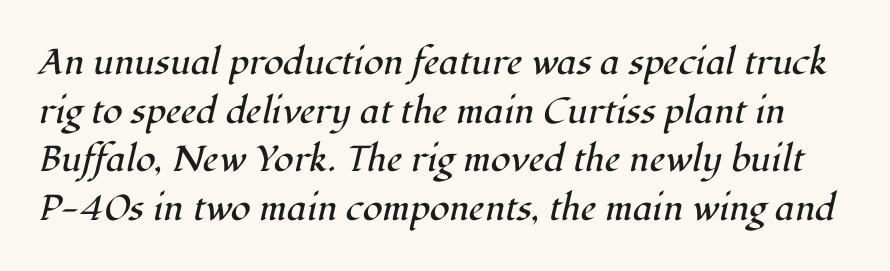
Bold? No — there's no thickening of the strokes. The glyphs are unaccompanied by any horizontal stroke below them. The rendering applies a slant to the glyphs. The rendering uses natural spacing where letterforms have individual widths.
